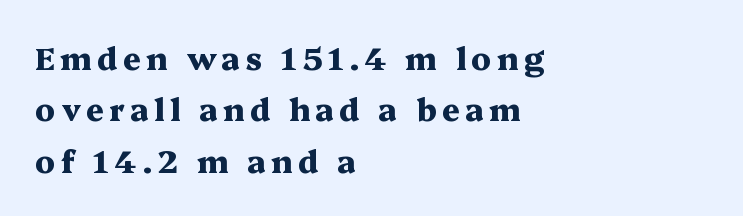
{"serif": "yes", "italic": "no", "bold": "yes", "weight": "heavy", "width": "wide", "stroke_contrast": "medium", "x_height": "medium", "monospaced": "no", "underline": "no", "align": "left", "line_spacing": "normal", "line_spacing_ratio": 1.66, "glyph_px": 31}
